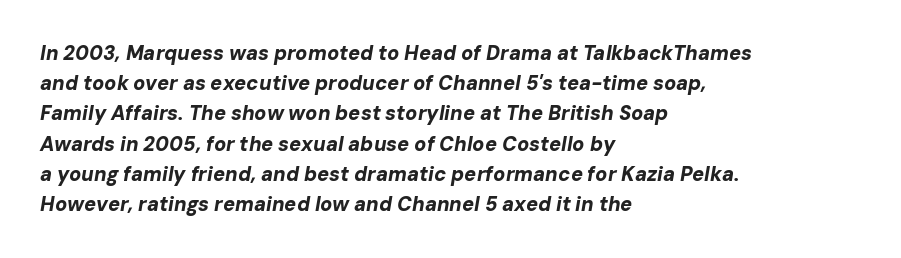
{"italic": "yes", "lean": "right", "slant_degrees": 10, "bold": "yes", "underline": "no", "align": "left", "line_spacing": "normal", "line_spacing_ratio": 1.51, "letter_spacing": "normal", "letter_spacing_em": 0.0, "glyph_px": 20}
